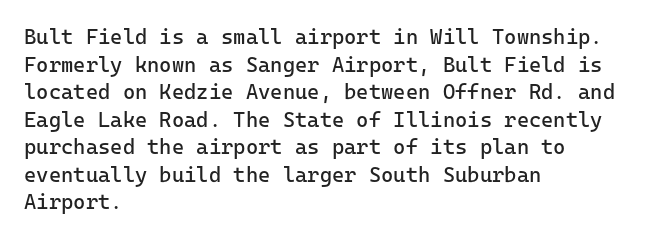
Q: Is the text bold? A: No.
Q: Is the text italic (slanted)? A: No, it is upright.
Q: Is the text underlined? A: No.
Q: How is the paragraph aligned? A: Left-aligned.
Q: Is the spacing between letters normal or unusually wide? A: Normal.
Q: Is the spacing between lines tight, normal or loose? A: Normal.
